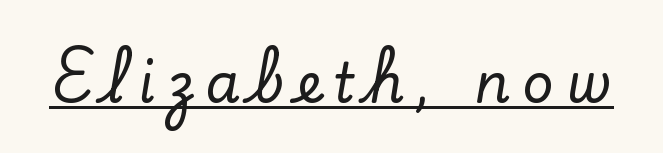
Display-style spreading of the glyphs; the letterfit is very open. This sample has the flowing, uneven cadence of proportional lettering. This is underlined copy, the kind a proofreader might mark for attention. Does the type have serifs? Yes, each stem ends in a small foot.
